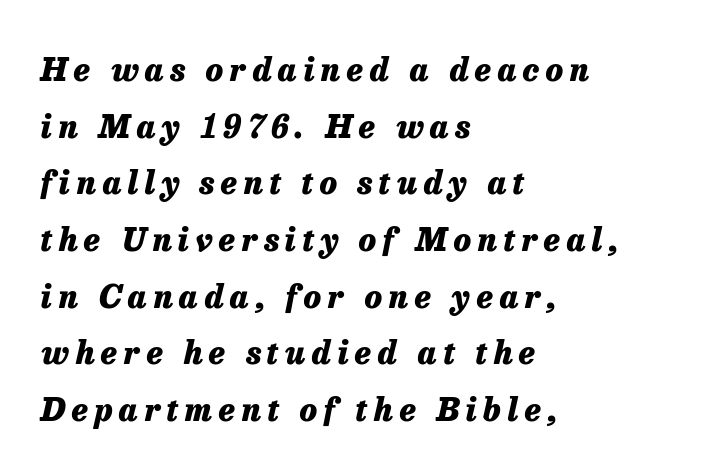
Q: Is the text bold? A: Yes.
Q: Is the text italic (slanted)? A: Yes, it leans right by about 13 degrees.
Q: Is the text underlined? A: No.
Q: How is the paragraph aligned? A: Left-aligned.
Q: Is the spacing between letters normal or unusually wide? A: Unusually wide.
Q: Width (condensed, normal, or wide)? A: Normal.
Q: Stroke contrast? A: Low.
Q: x-height? A: Medium.
Q: Monospaced? A: No.
